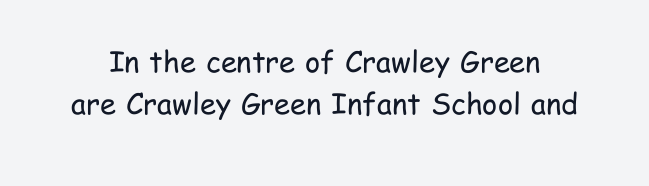
Regular leading. Anything drawn beneath the words? Only blank space. These lines keep a tight, regular rhythm from letter to letter. Italic? Not at all — the glyphs are vertical. The letters look calm and open, with moderate or lighter stems.
